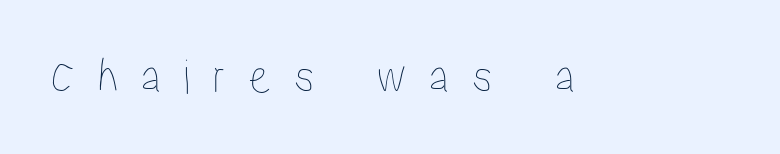
This sample has the flowing, uneven cadence of proportional lettering. Does extra space separate the letters? Yes, quite a lot of it. Nope, not italic — everything's standing straight. Any mark beneath the type? The region is blank.
